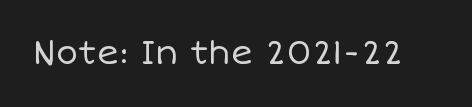
Q: Is the text bold? A: No.
Q: Is the text italic (slanted)? A: No, it is upright.
Q: Is the text underlined? A: No.
Q: Is the spacing between letters normal or unusually wide? A: Normal.
Q: Width (condensed, normal, or wide)? A: Normal.
Q: Stroke contrast? A: Low.
Q: x-height? A: Large.
Q: Monospaced? A: No.
